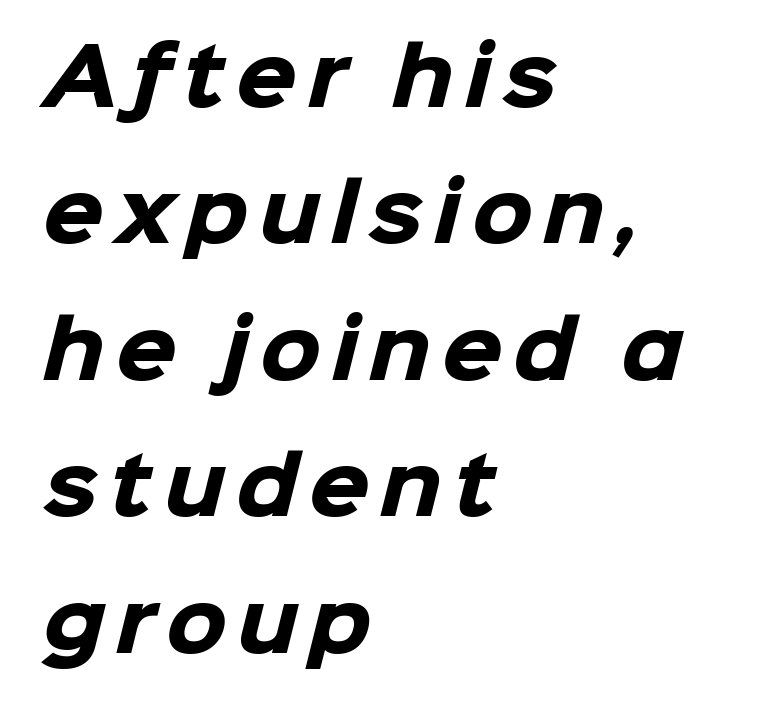
{"serif": "no", "bold": "yes", "weight": "heavy", "width": "normal", "stroke_contrast": "low", "x_height": "medium", "monospaced": "no", "underline": "no", "align": "left", "line_spacing_ratio": 1.75, "glyph_px": 78}
